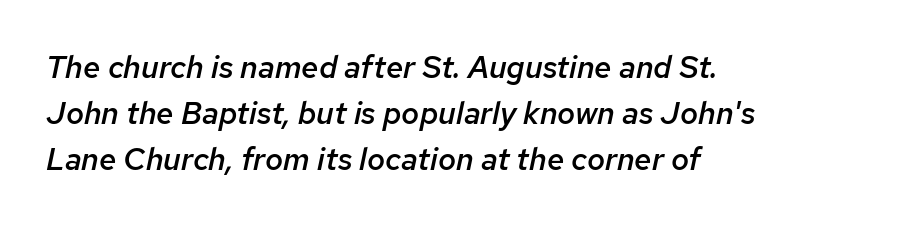
Stroke thickness is moderately raised; the sample reads as semibold. In terms of leading, this rendering sits right in the middle. Is this a fixed-width face? No — the glyphs have proportional, varying widths. All the whitespace from short lines collects on the right. These lines were composed using italics.
